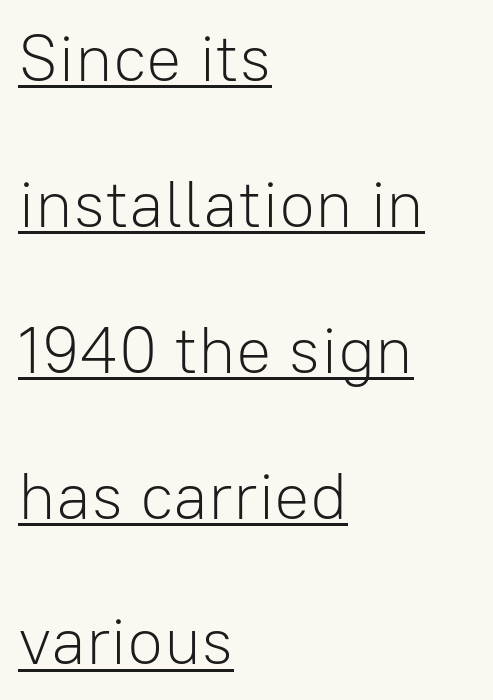
Layout note: lines flush left. Default kerning and tracking; the words read as compact shapes. Here the designer chose a conventional face with non-uniform glyph widths. No chunkiness to these letters — they're not bold. These lines stand farther apart than default settings would place them.
